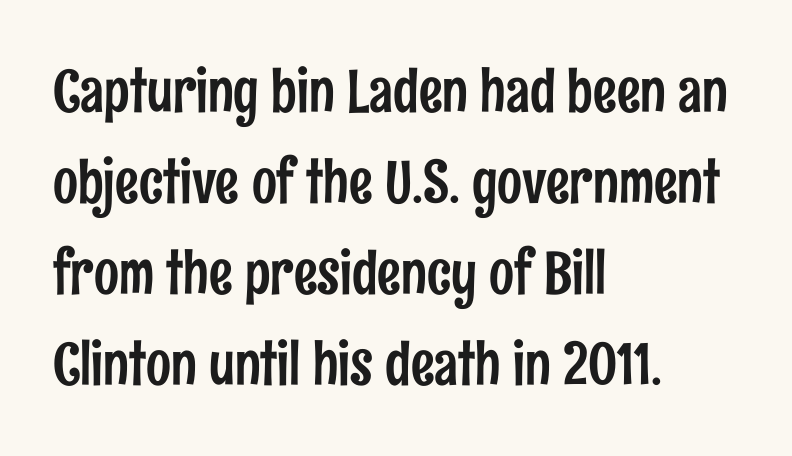
Q: Is the text italic (slanted)? A: No, it is upright.
Q: Is the typeface a serif or a sans-serif typeface? A: Sans-serif.
Q: Is the text underlined? A: No.
Q: How is the paragraph aligned? A: Left-aligned.
Q: Is the spacing between letters normal or unusually wide? A: Normal.
Q: Is the spacing between lines tight, normal or loose? A: Normal.
Q: Width (condensed, normal, or wide)? A: Condensed.
Q: Stroke contrast? A: Low.
Q: x-height? A: Medium.
Q: Monospaced? A: No.
